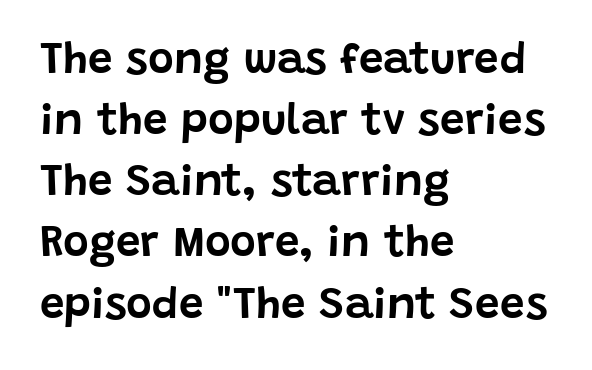
Q: Is the text italic (slanted)? A: No, it is upright.
Q: Is the typeface a serif or a sans-serif typeface? A: Sans-serif.
Q: Is the text underlined? A: No.
Q: How is the paragraph aligned? A: Left-aligned.
Q: Is the spacing between letters normal or unusually wide? A: Normal.
Q: Is the spacing between lines tight, normal or loose? A: Normal.
Q: Width (condensed, normal, or wide)? A: Normal.
Q: Stroke contrast? A: Low.
Q: x-height? A: Large.
Q: Monospaced? A: No.
